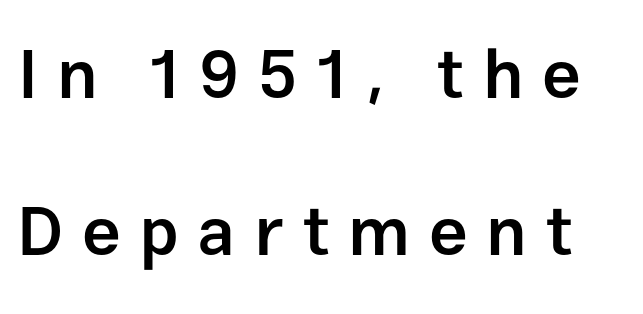
Students, note that the glyphs here are deliberately spaced far apart. Ascenders rise straight up at ninety degrees. Regarding serifs, this sample does without them. Leading: increased. As a designer I'd log this as weight 600, semibold. These lines are rendered in a variable-pitch font.
